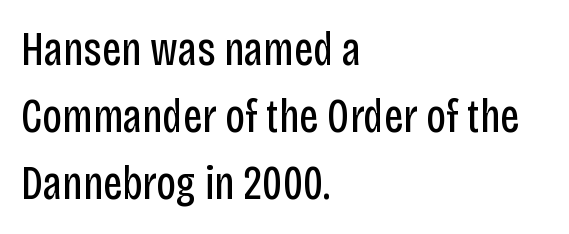
Q: Is the text bold? A: No.
Q: Is the text italic (slanted)? A: No, it is upright.
Q: Is the typeface a serif or a sans-serif typeface? A: Sans-serif.
Q: Is the text underlined? A: No.
Q: How is the paragraph aligned? A: Left-aligned.
Q: Is the spacing between letters normal or unusually wide? A: Normal.
Q: Is the spacing between lines tight, normal or loose? A: Normal.
Q: Width (condensed, normal, or wide)? A: Condensed.
Q: Stroke contrast? A: Low.
Q: x-height? A: Large.
Q: Monospaced? A: No.
